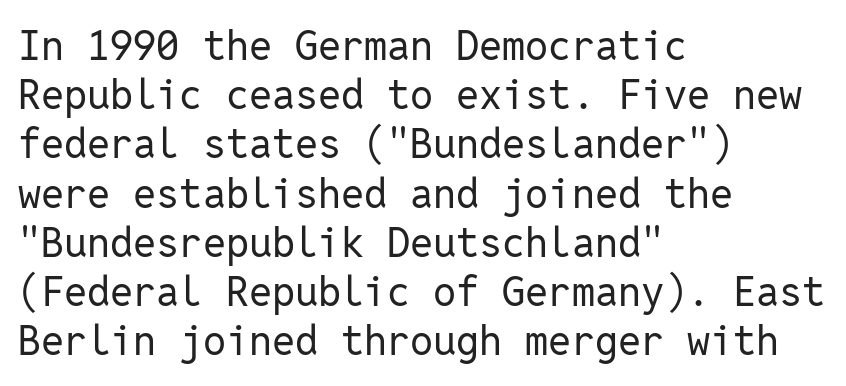
{"serif": "no", "italic": "no", "bold": "no", "weight": "regular", "width": "normal", "stroke_contrast": "low", "x_height": "medium", "monospaced": "yes", "underline": "no", "align": "left", "line_spacing_ratio": 1.2, "letter_spacing": "normal", "letter_spacing_em": 0.0, "glyph_px": 41}
